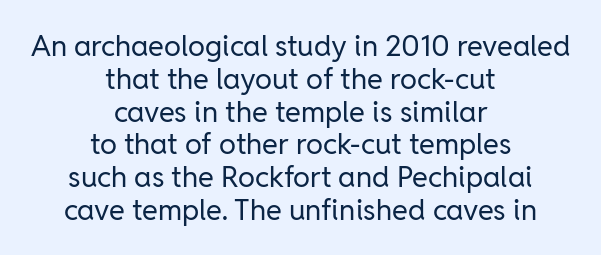
Q: Is the text bold? A: No.
Q: Is the text italic (slanted)? A: No, it is upright.
Q: Is the typeface a serif or a sans-serif typeface? A: Sans-serif.
Q: Is the text underlined? A: No.
Q: How is the paragraph aligned? A: Centered.
Q: Is the spacing between letters normal or unusually wide? A: Normal.
Q: Is the spacing between lines tight, normal or loose? A: Tight.
Q: Width (condensed, normal, or wide)? A: Normal.
Q: Stroke contrast? A: Low.
Q: x-height? A: Medium.
Q: Monospaced? A: No.
